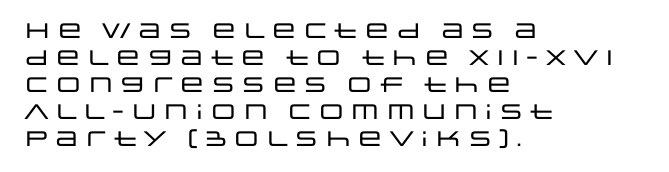
Q: Is the text italic (slanted)? A: No, it is upright.
Q: Is the text underlined? A: No.
Q: How is the paragraph aligned? A: Left-aligned.
Q: Is the spacing between letters normal or unusually wide? A: Normal.
Q: Is the spacing between lines tight, normal or loose? A: Normal.
